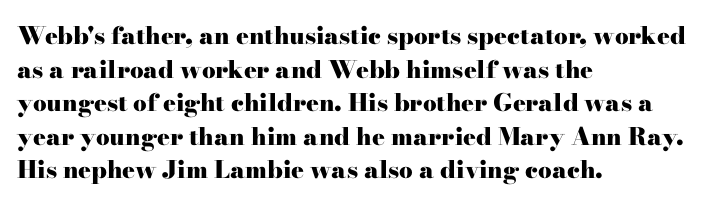
Any mark beneath the type? The region is blank. Regular leading. The face used here is rendered with its standard letterfit. These words are printed bold, with thick strokes throughout. Italic? Not at all — the glyphs are vertical. Left-aligned paragraph, ragged on the right.
